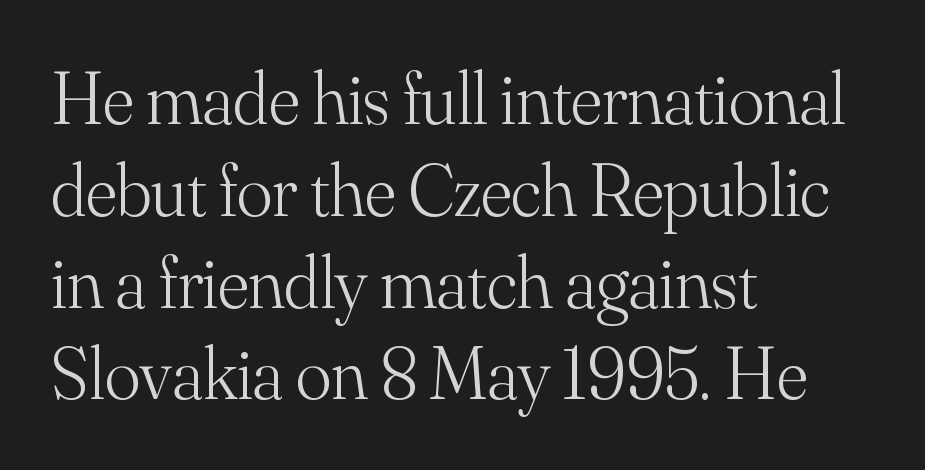
Q: Is the text bold? A: No.
Q: Is the text italic (slanted)? A: No, it is upright.
Q: Is the typeface a serif or a sans-serif typeface? A: Serif.
Q: Is the text underlined? A: No.
Q: How is the paragraph aligned? A: Left-aligned.
Q: Is the spacing between letters normal or unusually wide? A: Normal.
Q: Width (condensed, normal, or wide)? A: Normal.
Q: Stroke contrast? A: Medium.
Q: x-height? A: Small.
Q: Monospaced? A: No.
